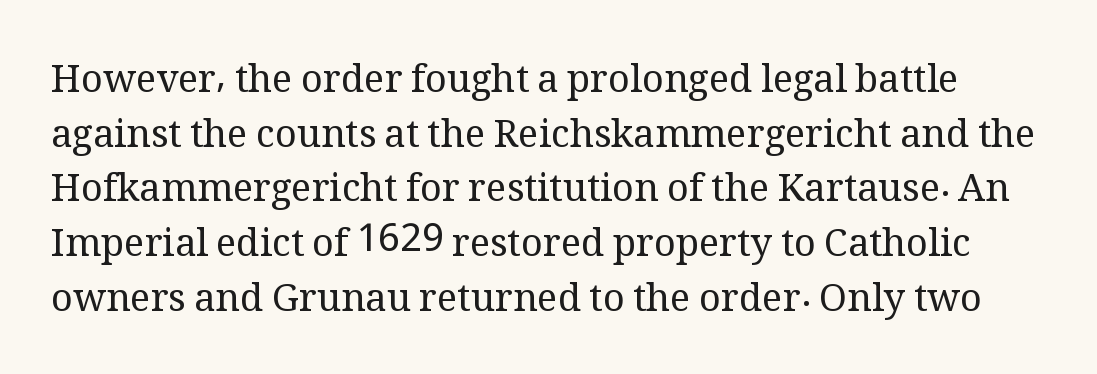
The image shows 38 px regular-weight serif type, upright; set normal line spacing (1.44x), normal letter spacing, not underlined; medium stroke contrast and a medium x-height.
